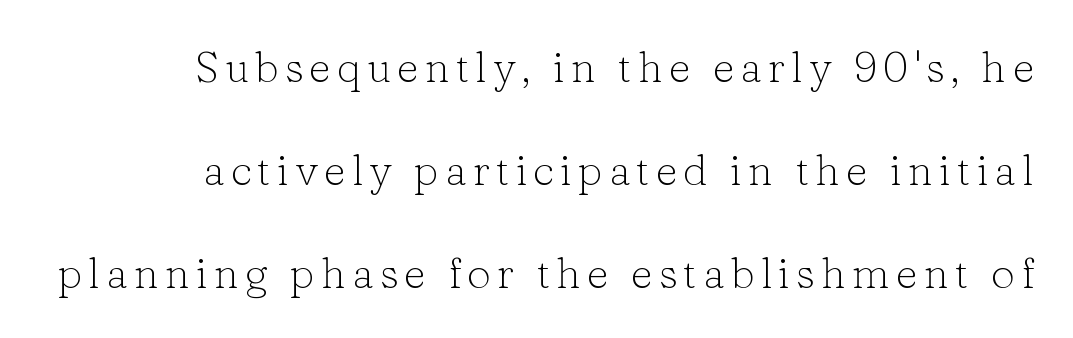
Q: Is the text bold? A: No.
Q: Is the text italic (slanted)? A: No, it is upright.
Q: Is the typeface a serif or a sans-serif typeface? A: Serif.
Q: Is the text underlined? A: No.
Q: How is the paragraph aligned? A: Right-aligned.
Q: Is the spacing between lines tight, normal or loose? A: Loose.
Q: Width (condensed, normal, or wide)? A: Normal.
Q: Stroke contrast? A: Low.
Q: x-height? A: Medium.
Q: Monospaced? A: No.
